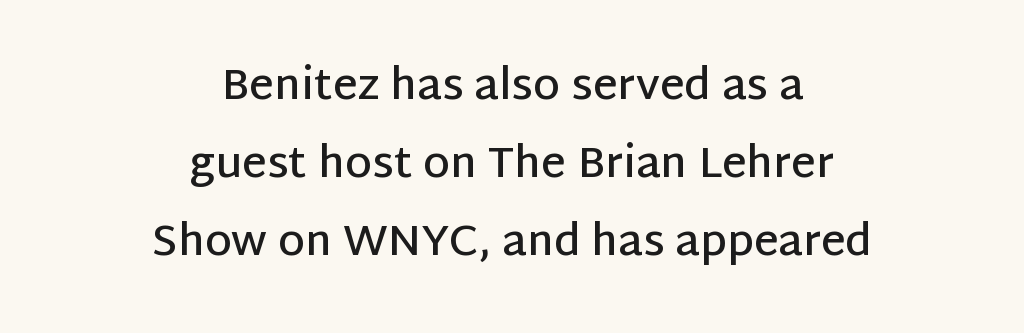
Q: Is the text bold? A: Semi-bold.
Q: Is the text italic (slanted)? A: No, it is upright.
Q: Is the typeface a serif or a sans-serif typeface? A: Sans-serif.
Q: Is the text underlined? A: No.
Q: How is the paragraph aligned? A: Centered.
Q: Is the spacing between letters normal or unusually wide? A: Normal.
Q: Width (condensed, normal, or wide)? A: Normal.
Q: Stroke contrast? A: Low.
Q: x-height? A: Large.
Q: Monospaced? A: No.
